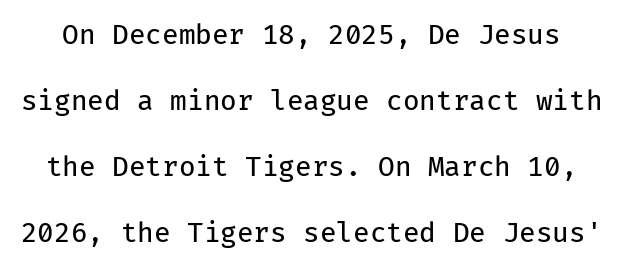
Q: Is the text bold? A: No.
Q: Is the text italic (slanted)? A: No, it is upright.
Q: Is the text underlined? A: No.
Q: Is the spacing between letters normal or unusually wide? A: Normal.
Q: Is the spacing between lines tight, normal or loose? A: Loose.
